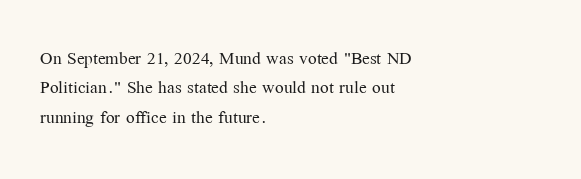
{"italic": "no", "bold": "no", "underline": "no", "align": "left", "line_spacing": "normal", "line_spacing_ratio": 1.28, "letter_spacing": "normal", "letter_spacing_em": 0.0, "glyph_px": 23}
